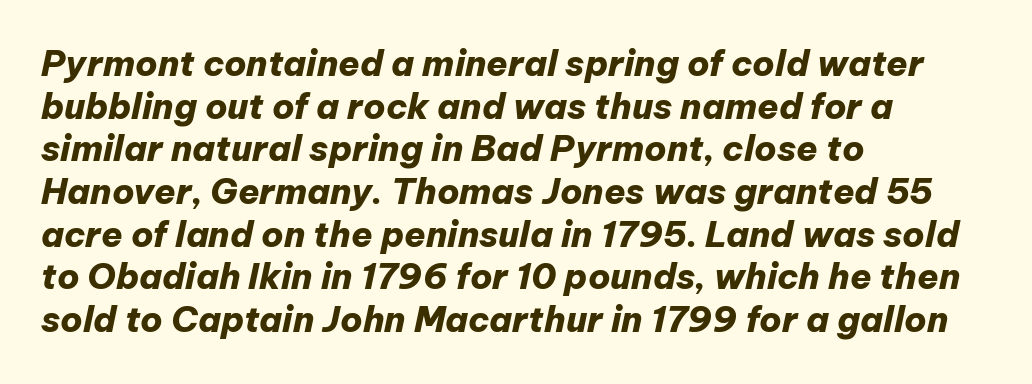
Typesetter's note: full bold, strokes at maximum text heaviness. Proportional: the letters do not fall into vertical columns. Tracking value appears to be zero — textbook default spacing. Line beginnings align vertically; line endings do not.
